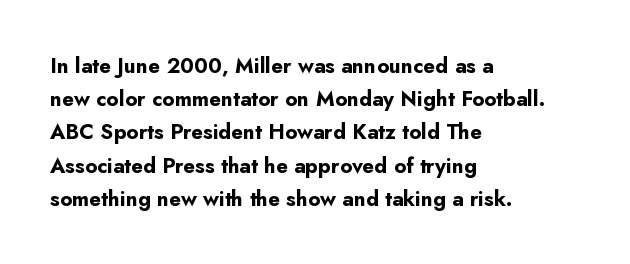
The font is running at its bold setting. Letters rest on an invisible, unmarked baseline. Students, note that the glyphs here touch the page at normal intervals. The rendering anchors every line to the left-hand side.
